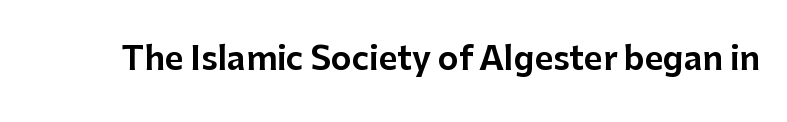
Rendered with straight, roman letterforms. You could not count columns in this text — the font is proportionally spaced. Rule under the text: the space is simply empty. The letters carry no serifs — their stems end cleanly without finishing strokes. This sample uses plain, unmodified letter spacing.
